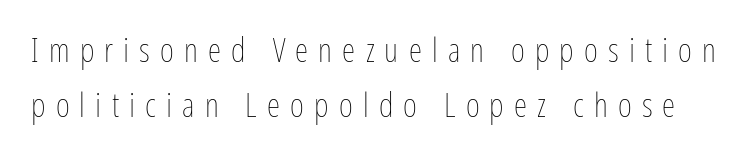
The font sits on the lighter half of the weight spectrum, regular included. This sample uses expanded letter spacing, leaving extra air between glyphs. The strip under each line holds only bare page. Italic: no, the glyphs are upright roman. A typesetter would call this leading conventional body-copy spacing. The rendering uses natural spacing where letterforms have individual widths.
